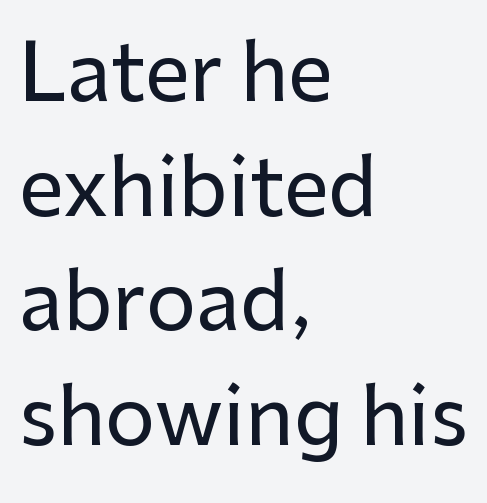
{"serif": "no", "italic": "no", "width": "normal", "stroke_contrast": "low", "x_height": "medium", "monospaced": "no", "underline": "no", "align": "left", "line_spacing": "normal", "line_spacing_ratio": 1.45, "letter_spacing": "normal", "letter_spacing_em": 0.0, "glyph_px": 79}
